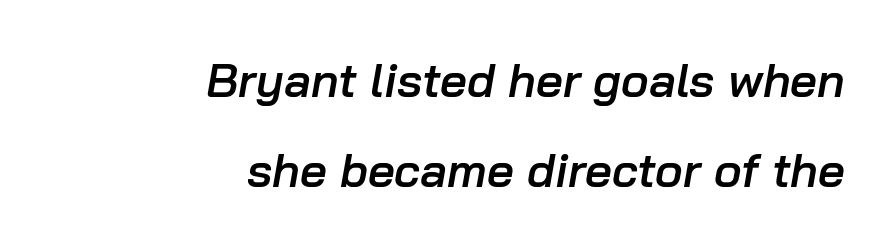
Q: Is the text bold? A: Semi-bold.
Q: Is the text italic (slanted)? A: Yes, it leans right by about 10 degrees.
Q: Is the text underlined? A: No.
Q: How is the paragraph aligned? A: Right-aligned.
Q: Is the spacing between letters normal or unusually wide? A: Normal.
Q: Is the spacing between lines tight, normal or loose? A: Loose.
Q: Width (condensed, normal, or wide)? A: Normal.
Q: Stroke contrast? A: Low.
Q: x-height? A: Medium.
Q: Monospaced? A: No.
